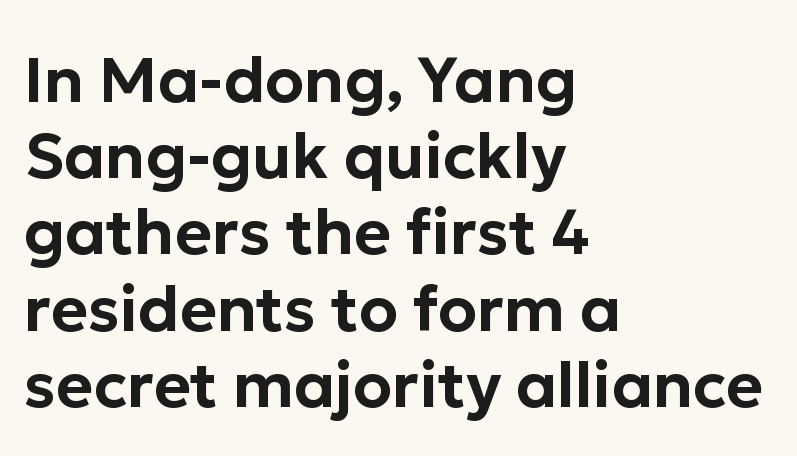
{"serif": "no", "italic": "no", "width": "normal", "stroke_contrast": "low", "x_height": "medium", "monospaced": "no", "underline": "no", "align": "left", "line_spacing_ratio": 1.21, "letter_spacing": "normal", "letter_spacing_em": 0.0, "glyph_px": 63}
